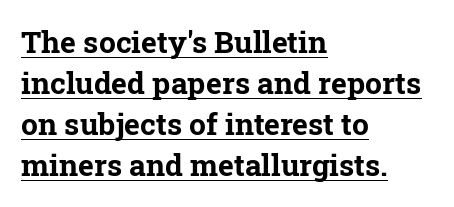
The image shows 30 px bold serif type, upright; set left-aligned, normal line spacing (1.37x), normal letter spacing, underlined; low stroke contrast and a medium x-height.
